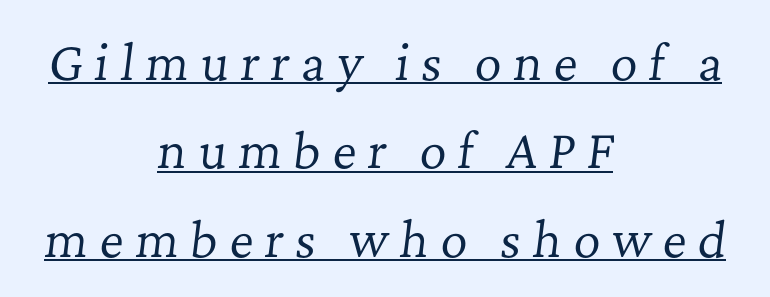
Q: Is the text bold? A: No.
Q: Is the text italic (slanted)? A: Yes, it leans right by about 7 degrees.
Q: Is the typeface a serif or a sans-serif typeface? A: Serif.
Q: Is the text underlined? A: Yes.
Q: How is the paragraph aligned? A: Centered.
Q: Is the spacing between letters normal or unusually wide? A: Unusually wide.
Q: Width (condensed, normal, or wide)? A: Normal.
Q: Stroke contrast? A: Low.
Q: x-height? A: Medium.
Q: Monospaced? A: No.
